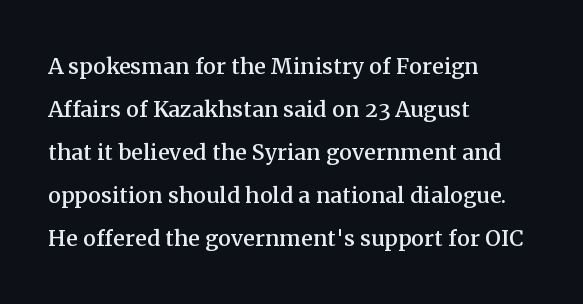
The specimen omits any rule beneath the text block's lines. The letters sit at their default tracking, neither squeezed nor spread. The letters stand straight up with perfectly vertical stems. Varying glyph widths throughout — classic text-font behaviour.
